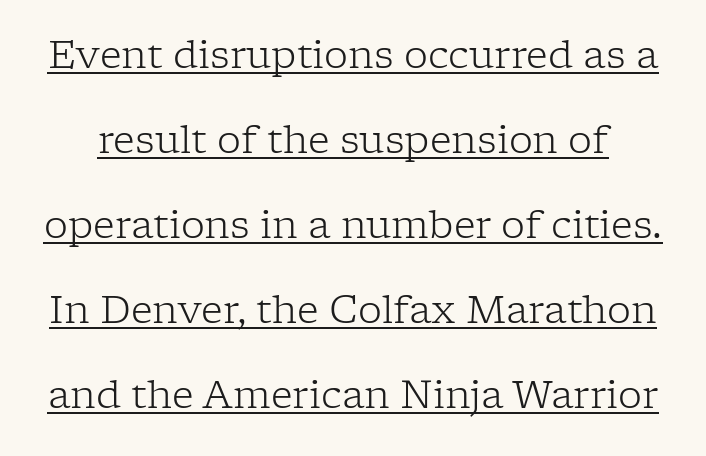
Q: Is the text bold? A: No.
Q: Is the text italic (slanted)? A: No, it is upright.
Q: Is the typeface a serif or a sans-serif typeface? A: Serif.
Q: Is the text underlined? A: Yes.
Q: Is the spacing between letters normal or unusually wide? A: Normal.
Q: Is the spacing between lines tight, normal or loose? A: Loose.
Q: Width (condensed, normal, or wide)? A: Normal.
Q: Stroke contrast? A: Low.
Q: x-height? A: Medium.
Q: Monospaced? A: No.
